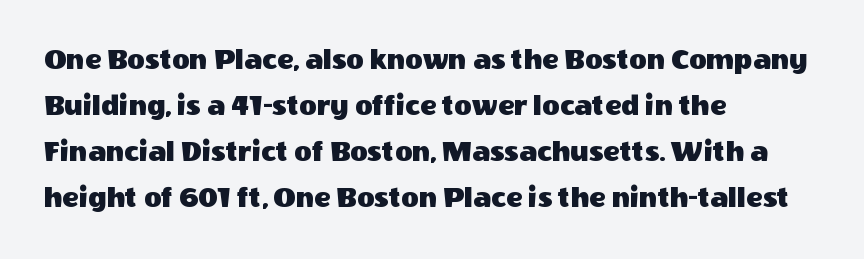
Glance below the letters and you will spot only blank space. You could not count columns in this text — the font is proportionally spaced. Every character sits straight up, as roman type does. These lines are composed in type without serifs.
